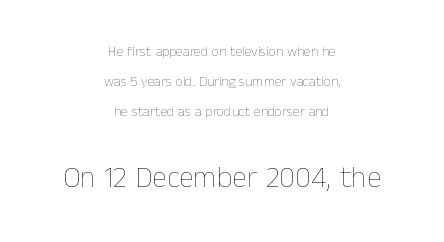
{"italic": "no", "bold": "no", "weight": "thin", "width": "normal", "stroke_contrast": "low", "x_height": "medium", "monospaced": "no", "underline": "no", "align": "center", "line_spacing": "loose", "line_spacing_ratio": 2.16, "letter_spacing": "normal", "letter_spacing_em": 0.0, "larger_block": "second", "size_ratio": 2.14, "glyph_px": 30}
